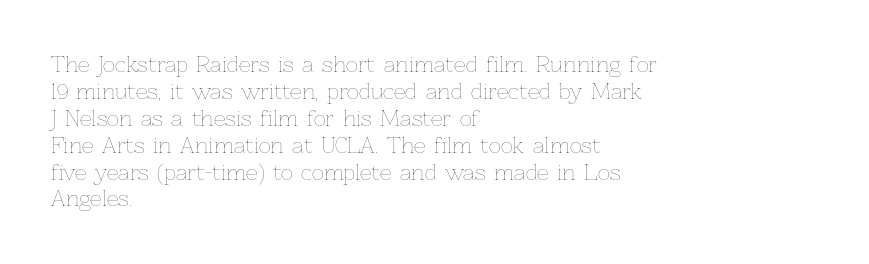
{"italic": "no", "bold": "no", "underline": "no", "align": "left", "line_spacing": "normal", "line_spacing_ratio": 1.28, "letter_spacing": "normal", "letter_spacing_em": 0.0, "glyph_px": 21}
